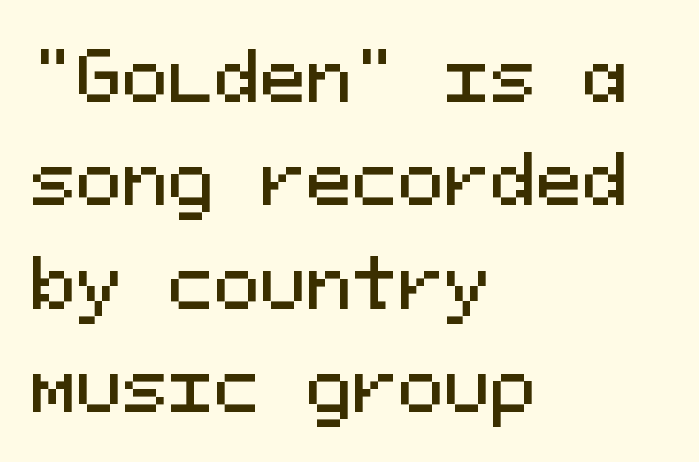
{"serif": "no", "italic": "no", "width": "normal", "stroke_contrast": "medium", "x_height": "medium", "monospaced": "yes", "underline": "no", "align": "left", "line_spacing": "normal", "line_spacing_ratio": 1.5, "letter_spacing": "normal", "letter_spacing_em": 0.0, "glyph_px": 69}
